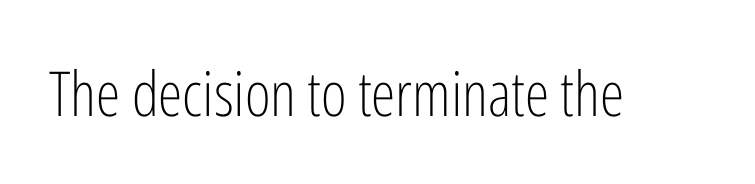
The image shows 62 px light, condensed sans-serif type, upright; set normal letter spacing, not underlined; low stroke contrast and a medium x-height.
